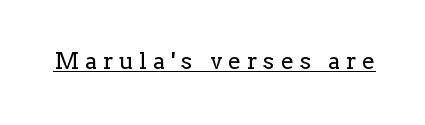
Q: Is the text bold? A: No.
Q: Is the text italic (slanted)? A: No, it is upright.
Q: Is the text underlined? A: Yes.
Q: Is the spacing between letters normal or unusually wide? A: Unusually wide.
